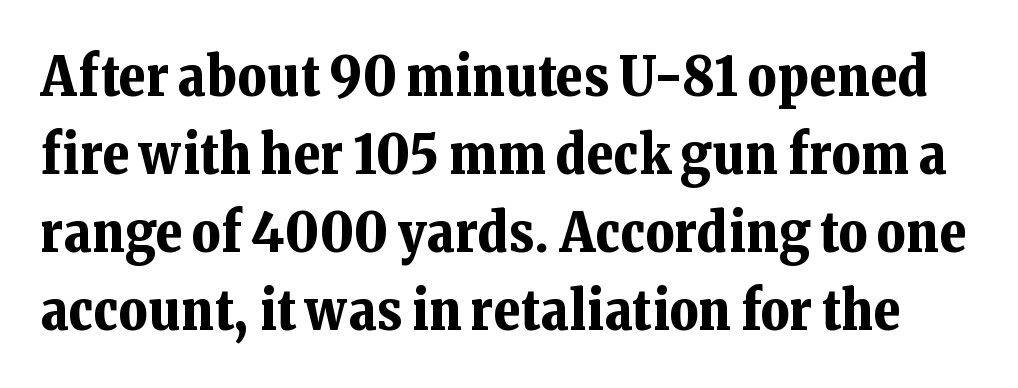
Q: Is the text bold? A: Yes.
Q: Is the text italic (slanted)? A: No, it is upright.
Q: Is the typeface a serif or a sans-serif typeface? A: Serif.
Q: Is the text underlined? A: No.
Q: Is the spacing between letters normal or unusually wide? A: Normal.
Q: Is the spacing between lines tight, normal or loose? A: Normal.
Q: Width (condensed, normal, or wide)? A: Normal.
Q: Stroke contrast? A: Low.
Q: x-height? A: Medium.
Q: Monospaced? A: No.
